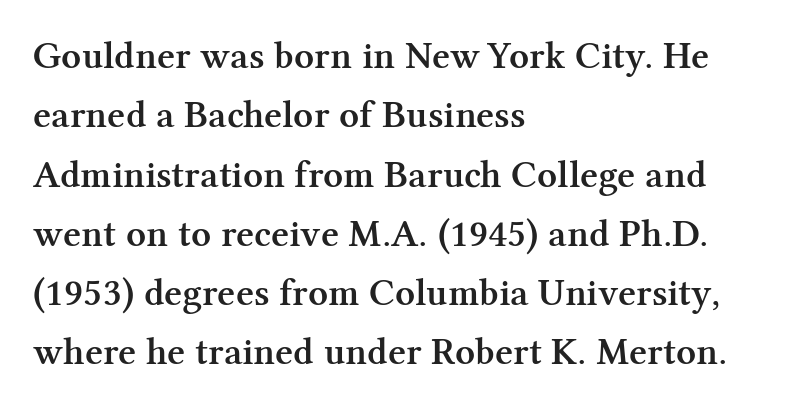
Q: Is the text bold? A: Semi-bold.
Q: Is the text italic (slanted)? A: No, it is upright.
Q: Is the typeface a serif or a sans-serif typeface? A: Serif.
Q: Is the text underlined? A: No.
Q: How is the paragraph aligned? A: Left-aligned.
Q: Is the spacing between letters normal or unusually wide? A: Normal.
Q: Is the spacing between lines tight, normal or loose? A: Normal.
Q: Width (condensed, normal, or wide)? A: Normal.
Q: Stroke contrast? A: Medium.
Q: x-height? A: Medium.
Q: Monospaced? A: No.
